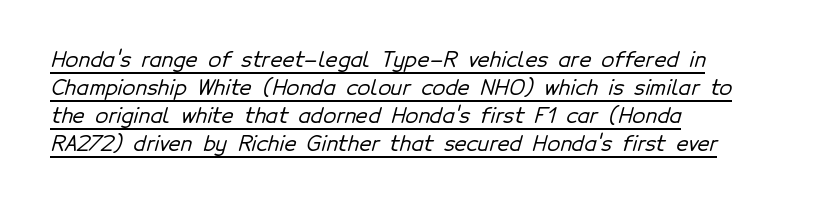
Has an underline been added? It has. The leading is moderate, giving the passage an even texture. Glyph-to-glyph distance matches everyday printed text. The rendering anchors every line to the left-hand side.
